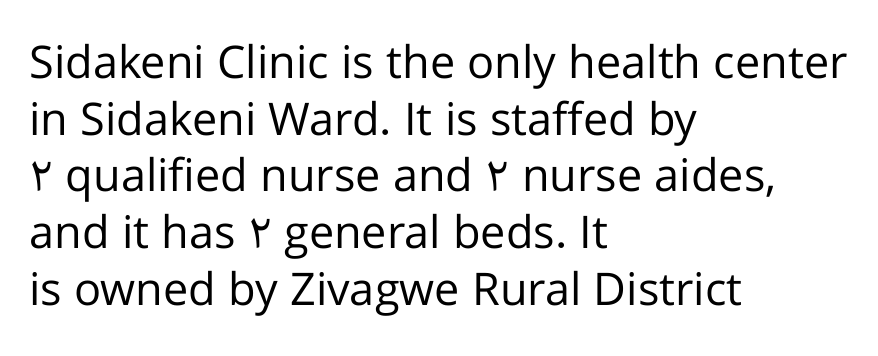
The image shows 45 px regular-weight sans-serif type, upright; set left-aligned, normal line spacing (1.26x), normal letter spacing, not underlined; low stroke contrast and a medium x-height.
